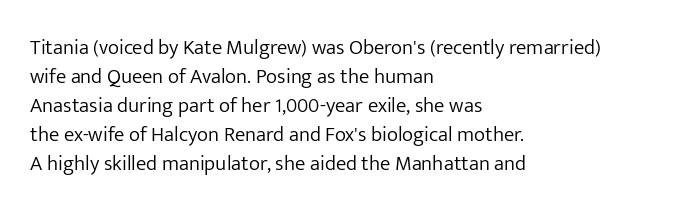
Q: Is the text bold? A: No.
Q: Is the text italic (slanted)? A: No, it is upright.
Q: Is the text underlined? A: No.
Q: How is the paragraph aligned? A: Left-aligned.
Q: Is the spacing between letters normal or unusually wide? A: Normal.
Q: Is the spacing between lines tight, normal or loose? A: Normal.
